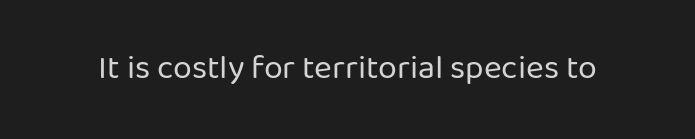
{"serif": "no", "italic": "no", "bold": "no", "weight": "regular", "width": "normal", "stroke_contrast": "low", "x_height": "medium", "monospaced": "no", "underline": "no", "letter_spacing": "normal", "letter_spacing_em": 0.0, "glyph_px": 34}
